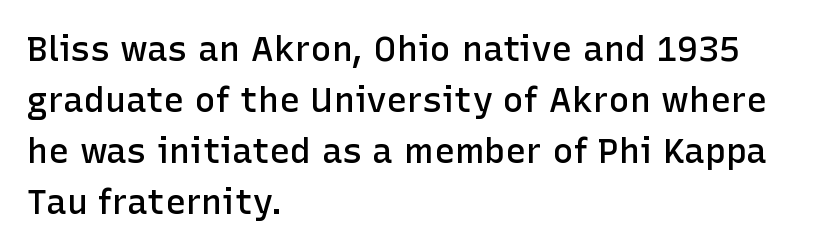
{"serif": "no", "italic": "no", "bold": "semi", "weight": "semibold", "width": "normal", "stroke_contrast": "low", "x_height": "medium", "monospaced": "no", "underline": "no", "align": "left", "line_spacing": "normal", "line_spacing_ratio": 1.46, "letter_spacing": "normal", "letter_spacing_em": 0.0, "glyph_px": 35}
